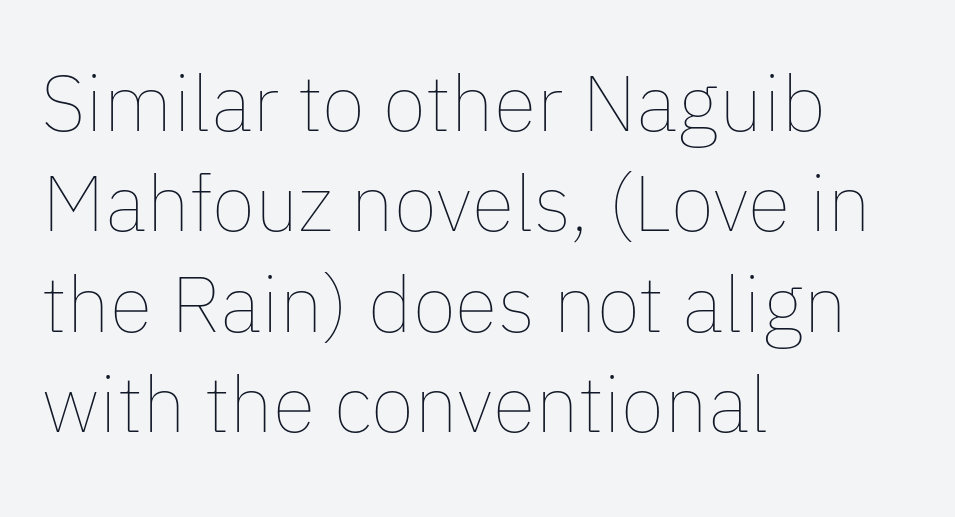
The image shows 79 px thin type, upright; set left-aligned, normal line spacing (1.27x), normal letter spacing, not underlined; low stroke contrast and a medium x-height.
